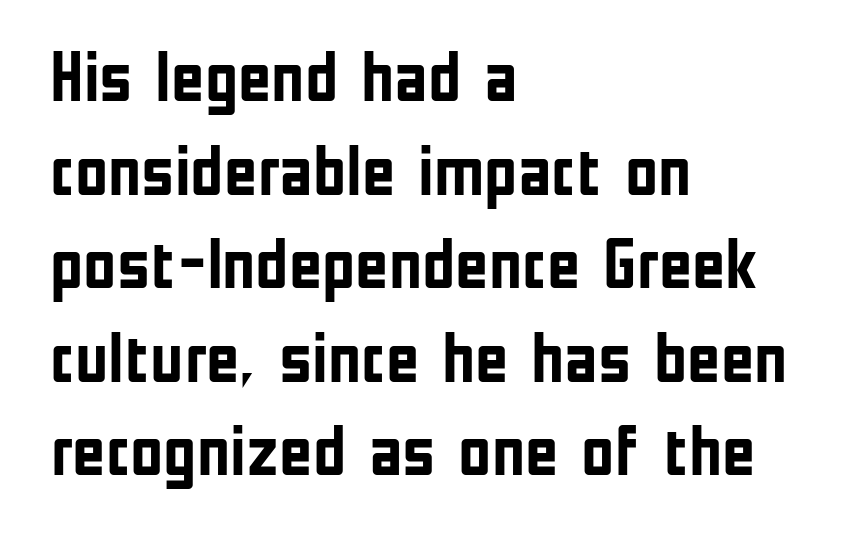
Unlike a traditional serif, this face leaves its strokes unadorned. Every stem runs plumb, perpendicular to the baseline. Vertical spacing — default. Pretty heavy lettering here — definitely bold. Short and long lines alike share a common starting point at left. Is this a fixed-width face? No — the glyphs have proportional, varying widths.
